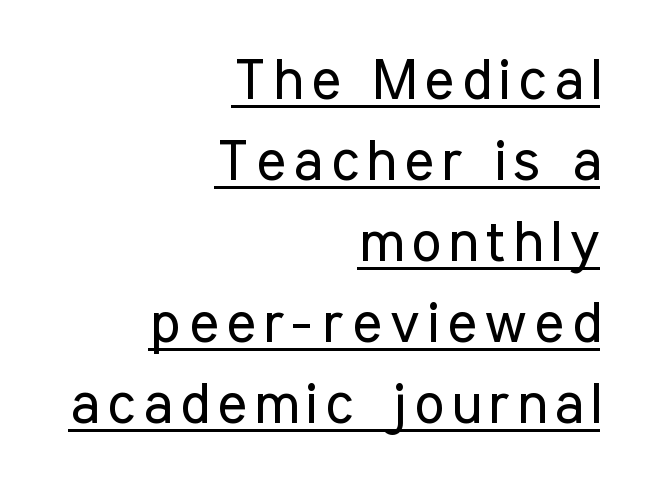
Does the copy run flush right? Yes — the right margin is perfectly even. Underlined type. Posture: upright roman. Regarding serifs, this sample does without them.
